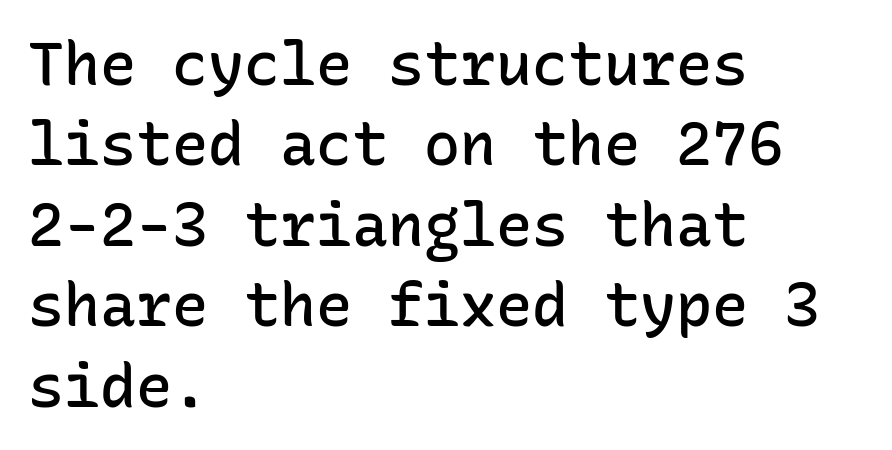
{"serif": "no", "italic": "no", "bold": "semi", "weight": "semibold", "width": "normal", "stroke_contrast": "low", "x_height": "medium", "monospaced": "yes", "underline": "no", "align": "left", "line_spacing": "normal", "line_spacing_ratio": 1.34, "letter_spacing": "normal", "letter_spacing_em": 0.0, "glyph_px": 60}
